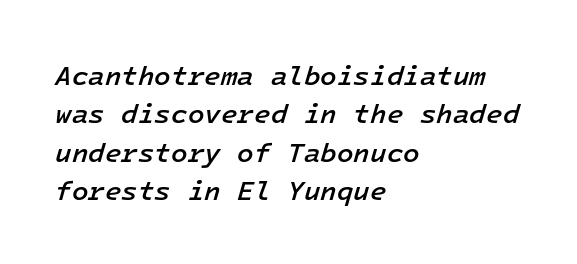
{"italic": "yes", "lean": "right", "slant_degrees": 16, "bold": "semi", "underline": "no", "align": "left", "line_spacing": "normal", "line_spacing_ratio": 1.42, "letter_spacing": "normal", "letter_spacing_em": 0.0, "glyph_px": 27}
